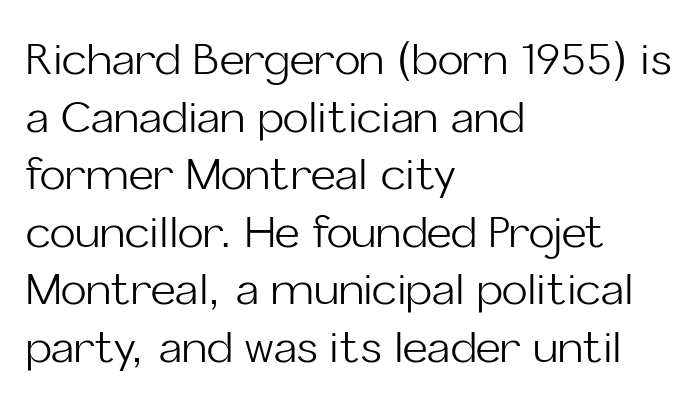
The image shows 43 px light sans-serif type, upright; set left-aligned, normal line spacing (1.34x), normal letter spacing, not underlined; low stroke contrast and a medium x-height.
